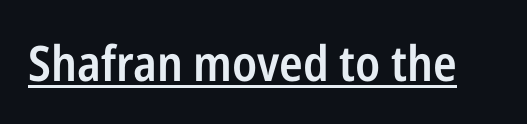
Q: Is the text bold? A: Semi-bold.
Q: Is the text italic (slanted)? A: No, it is upright.
Q: Is the typeface a serif or a sans-serif typeface? A: Sans-serif.
Q: Is the text underlined? A: Yes.
Q: Is the spacing between letters normal or unusually wide? A: Normal.
Q: Width (condensed, normal, or wide)? A: Condensed.
Q: Stroke contrast? A: Low.
Q: x-height? A: Medium.
Q: Monospaced? A: No.
